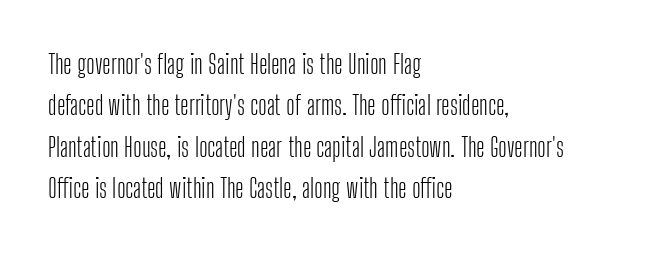
The image shows 26 px text type, upright; set left-aligned, normal line spacing (1.59x), normal letter spacing, not underlined.
